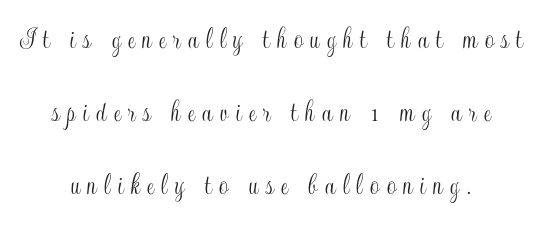
{"width": "condensed", "x_height": "small", "monospaced": "no", "underline": "no", "align": "center", "line_spacing": "loose", "line_spacing_ratio": 2.28, "letter_spacing": "wide", "letter_spacing_em": 0.23, "glyph_px": 32}
